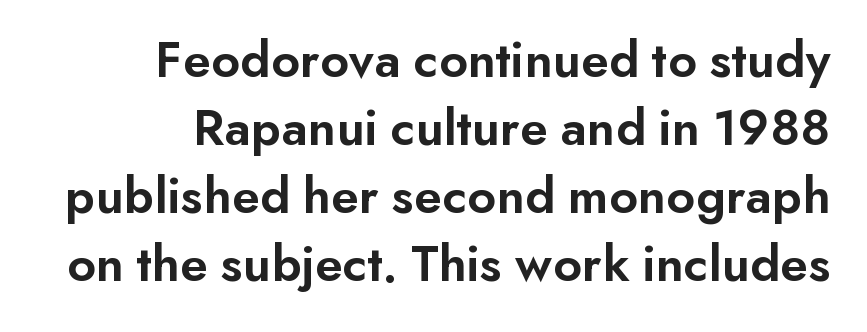
The image shows 53 px semibold sans-serif type, upright; set normal line spacing (1.28x), normal letter spacing, not underlined; low stroke contrast and a small x-height.
